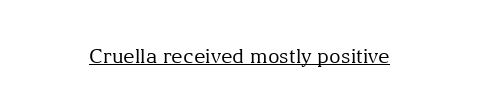
Q: Is the text bold? A: No.
Q: Is the text italic (slanted)? A: No, it is upright.
Q: Is the text underlined? A: Yes.
Q: Is the spacing between letters normal or unusually wide? A: Normal.
